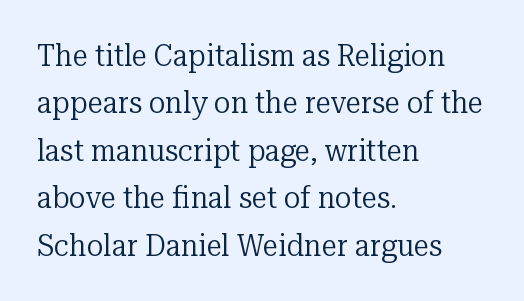
The image shows 31 px regular-weight serif type, upright; set left-aligned, normal line spacing (1.53x), normal letter spacing, not underlined; low stroke contrast and a medium x-height.
